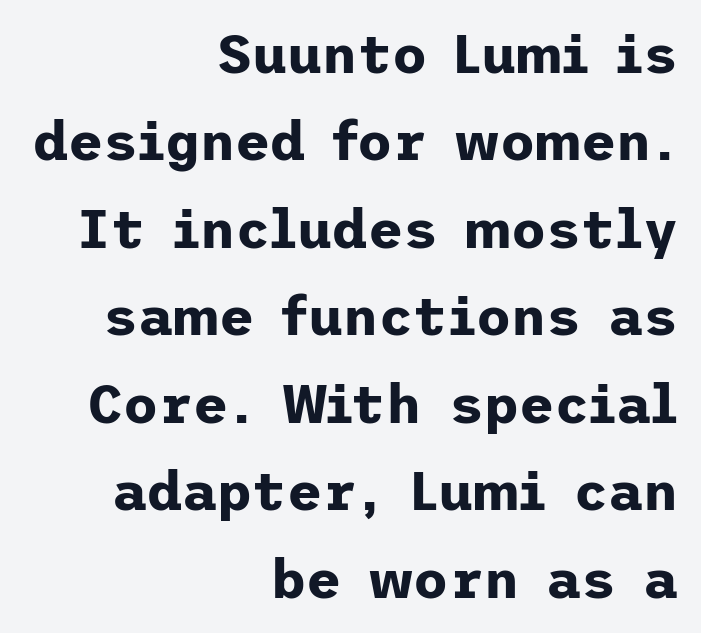
A roman cut, with each character standing at attention. Notice how thick the strokes are: this is what a full bold looks like. Unmarked baselines from the first word to the last. Students, note that the glyphs here touch the page at normal intervals. These lines are set flush right with a ragged left edge. The characters display no serif detailing; their extremities are plain.
